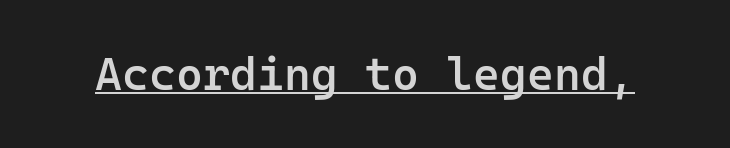
Q: Is the text bold? A: Semi-bold.
Q: Is the text italic (slanted)? A: No, it is upright.
Q: Is the typeface a serif or a sans-serif typeface? A: Sans-serif.
Q: Is the text underlined? A: Yes.
Q: Is the spacing between letters normal or unusually wide? A: Normal.
Q: Width (condensed, normal, or wide)? A: Normal.
Q: Stroke contrast? A: Low.
Q: x-height? A: Medium.
Q: Monospaced? A: Yes.
